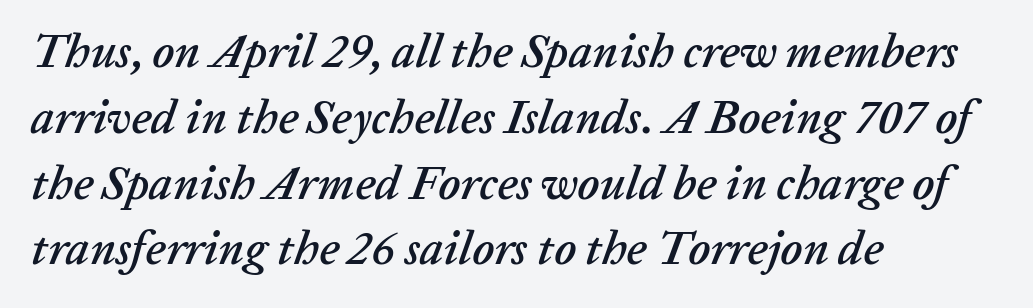
The image shows 47 px text type, italic (leaning right); set left-aligned, normal line spacing (1.4x), normal letter spacing, not underlined; low stroke contrast and a medium x-height.
